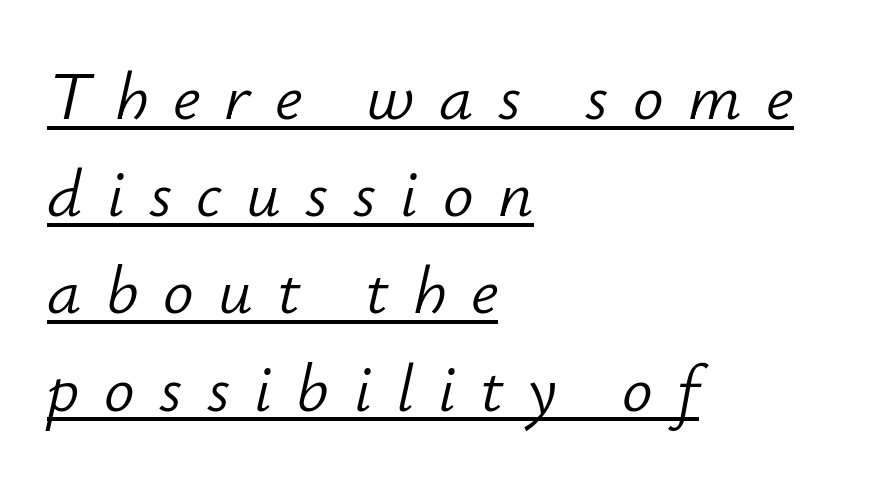
{"italic": "yes", "lean": "right", "slant_degrees": 12, "bold": "no", "weight": "light", "width": "normal", "stroke_contrast": "low", "x_height": "small", "monospaced": "no", "underline": "yes", "align": "left", "line_spacing": "normal", "line_spacing_ratio": 1.43, "letter_spacing": "wide", "letter_spacing_em": 0.36, "glyph_px": 68}
